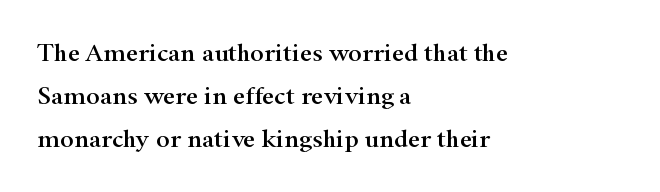
Ordinary non-slanted type is in use. This sample keeps an unexceptional amount of space between lines. Underlining? Definitely not there. Spacing between characters is what you'd get straight out of the box.
